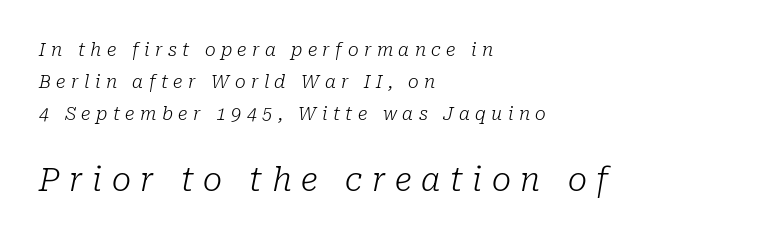
Teacher's note: observe the even left margin — that is flush-left alignment. If you drew a line through each stem, it would be angled. Spacing between characters has been opened up far beyond the box default. Type style note: has serifs.
